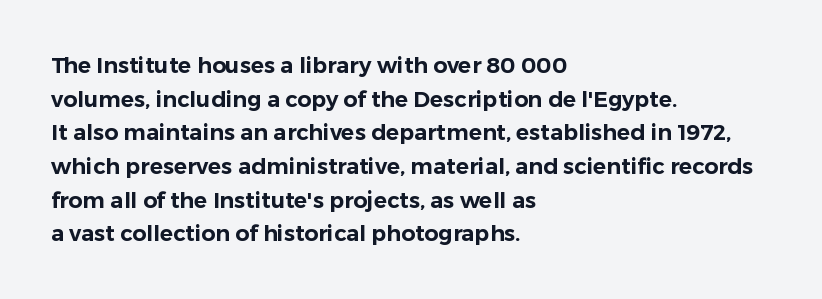
{"italic": "no", "underline": "no", "align": "left", "line_spacing": "normal", "line_spacing_ratio": 1.53, "letter_spacing": "normal", "letter_spacing_em": 0.0, "glyph_px": 22}
